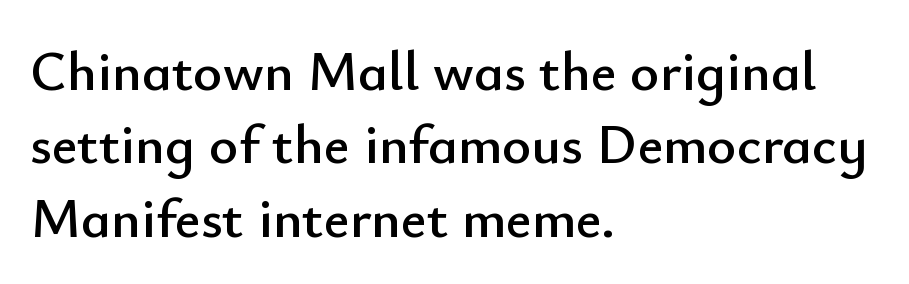
Q: Is the text italic (slanted)? A: No, it is upright.
Q: Is the typeface a serif or a sans-serif typeface? A: Sans-serif.
Q: Is the text underlined? A: No.
Q: How is the paragraph aligned? A: Left-aligned.
Q: Is the spacing between letters normal or unusually wide? A: Normal.
Q: Is the spacing between lines tight, normal or loose? A: Normal.
Q: Width (condensed, normal, or wide)? A: Normal.
Q: Stroke contrast? A: Low.
Q: x-height? A: Small.
Q: Monospaced? A: No.
